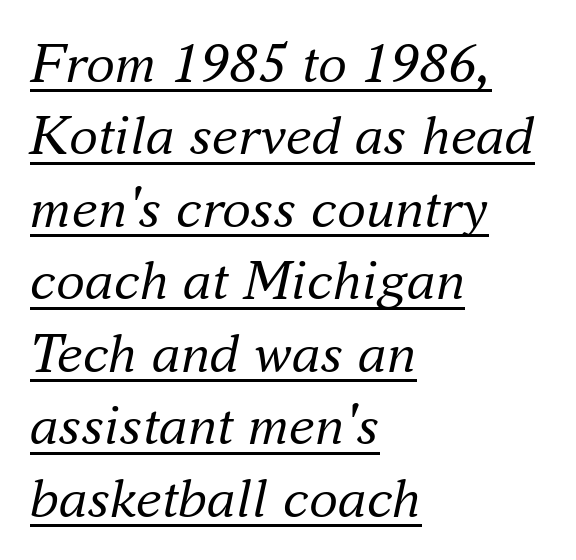
{"serif": "yes", "italic": "yes", "lean": "right", "slant_degrees": 16, "bold": "no", "weight": "regular", "width": "normal", "stroke_contrast": "medium", "x_height": "small", "monospaced": "no", "underline": "yes", "align": "left", "line_spacing": "normal", "line_spacing_ratio": 1.25, "letter_spacing": "normal", "letter_spacing_em": 0.0, "glyph_px": 58}
